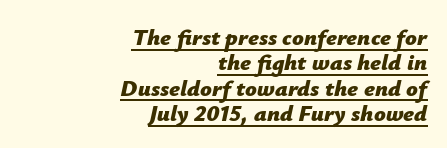
Q: Is the text bold? A: Yes.
Q: Is the text italic (slanted)? A: Yes, it leans right by about 12 degrees.
Q: Is the text underlined? A: Yes.
Q: How is the paragraph aligned? A: Right-aligned.
Q: Is the spacing between letters normal or unusually wide? A: Normal.
Q: Is the spacing between lines tight, normal or loose? A: Tight.
